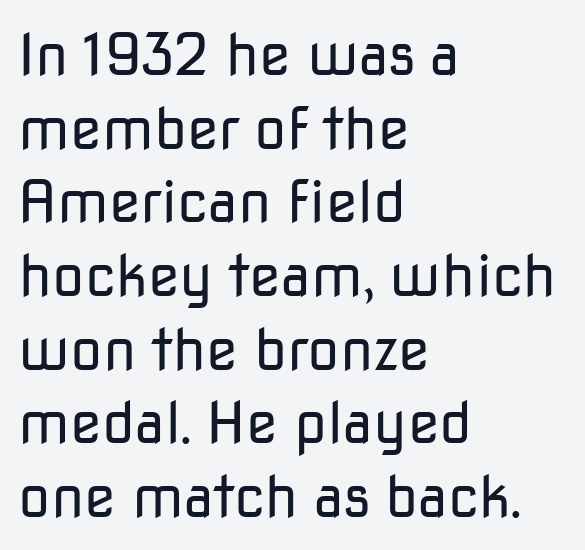
The image shows 58 px regular-weight sans-serif type, upright; set left-aligned, normal line spacing (1.27x), normal letter spacing, not underlined; low stroke contrast and a medium x-height.
